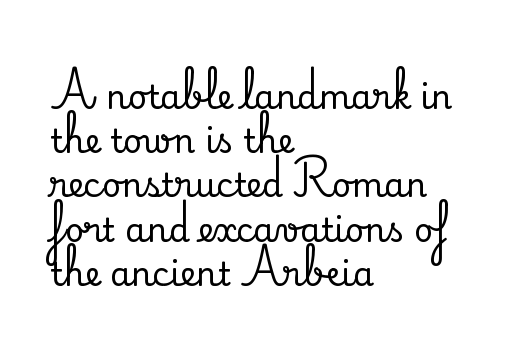
{"serif": "yes", "italic": "no", "width": "normal", "stroke_contrast": "medium", "x_height": "small", "monospaced": "no", "underline": "no", "align": "left", "line_spacing": "normal", "line_spacing_ratio": 1.34, "letter_spacing": "normal", "letter_spacing_em": 0.0, "glyph_px": 33}
